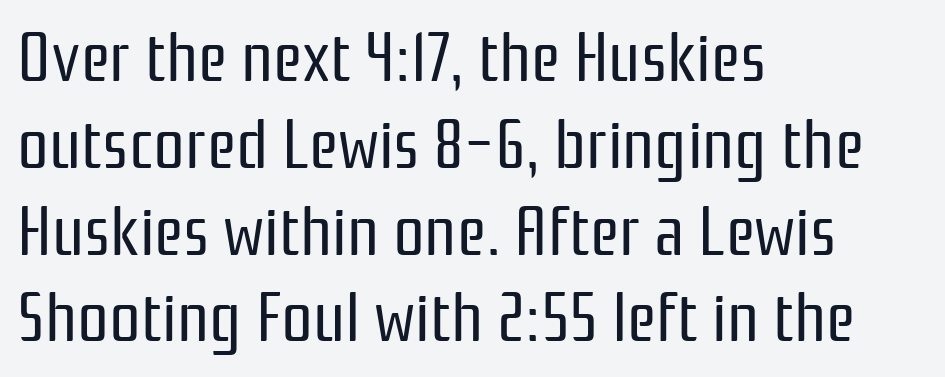
A typesetter would mark this as roman, not italic. Alignment: flush left. A typesetter would call this proportional, since set widths differ per character. Quick note: underline off. Each word holds together tightly as a unit, with standard inter-letter gaps. A quiet, ordinary-to-light weight characterises the typeface.
